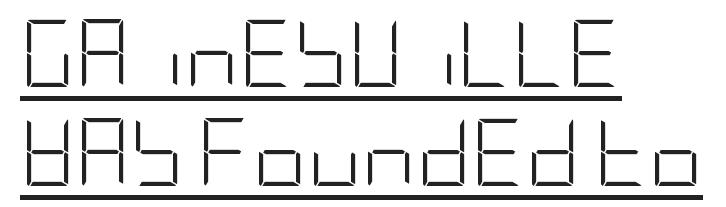
The words here are underlined. Each letter's strokes conclude bluntly, with no projecting serifs. Is the stroke heavy? The answer is a plain regular-or-lighter. Compared with a centered layout, this one pins lines to the left instead. These lines sit exactly where default settings would place them. Look at the tracking — it's just the regular setting, nothing added.
